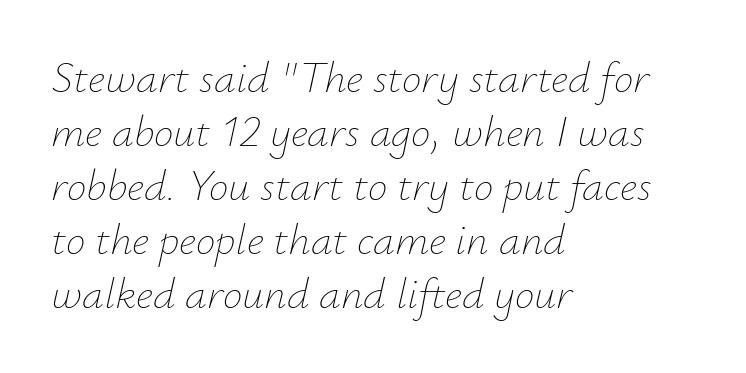
The image shows 44 px thin type, italic (leaning right); set left-aligned, line spacing 1.23x, normal letter spacing, not underlined; low stroke contrast and a small x-height.
